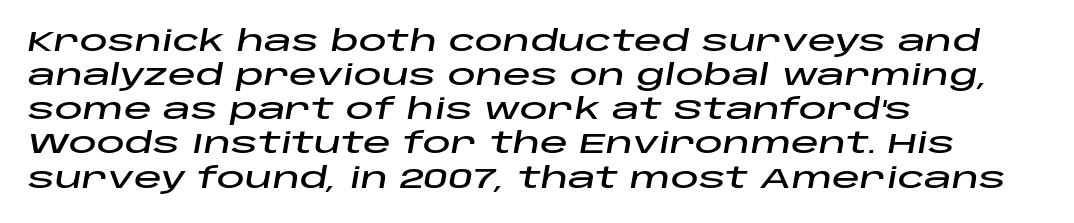
{"italic": "yes", "lean": "right", "slant_degrees": 10, "width": "wide", "stroke_contrast": "low", "x_height": "large", "monospaced": "no", "underline": "no", "align": "left", "line_spacing_ratio": 1.22, "letter_spacing": "normal", "letter_spacing_em": 0.0, "glyph_px": 28}
